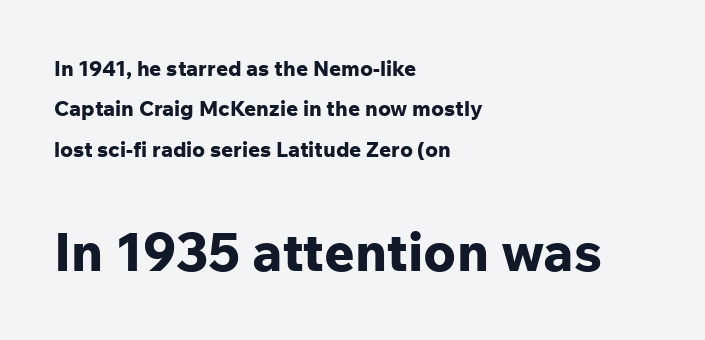
Q: Is the text bold? A: Yes.
Q: Is the text italic (slanted)? A: No, it is upright.
Q: Is the typeface a serif or a sans-serif typeface? A: Sans-serif.
Q: Is the text underlined? A: No.
Q: How is the paragraph aligned? A: Left-aligned.
Q: Is the spacing between letters normal or unusually wide? A: Normal.
Q: Is the spacing between lines tight, normal or loose? A: Loose.
Q: Which block of text is set in a larger size, the first (top) or the second (bottom)? A: The second (bottom) one.
Q: Width (condensed, normal, or wide)? A: Normal.
Q: Stroke contrast? A: Low.
Q: x-height? A: Medium.
Q: Monospaced? A: No.
